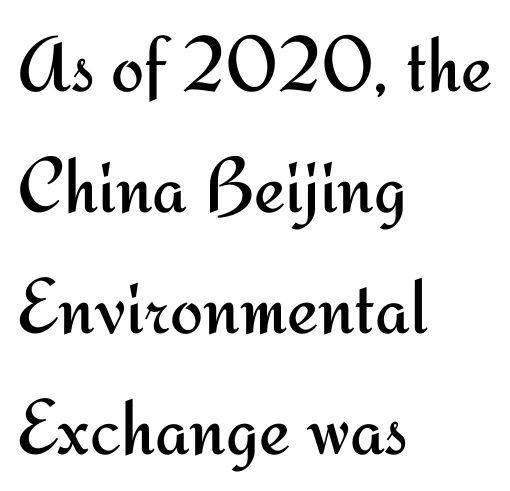
Q: Is the text bold? A: No.
Q: Is the text italic (slanted)? A: No, it is upright.
Q: Is the typeface a serif or a sans-serif typeface? A: Sans-serif.
Q: Is the text underlined? A: No.
Q: How is the paragraph aligned? A: Left-aligned.
Q: Is the spacing between letters normal or unusually wide? A: Normal.
Q: Is the spacing between lines tight, normal or loose? A: Normal.
Q: Width (condensed, normal, or wide)? A: Normal.
Q: Stroke contrast? A: Medium.
Q: x-height? A: Small.
Q: Monospaced? A: No.
